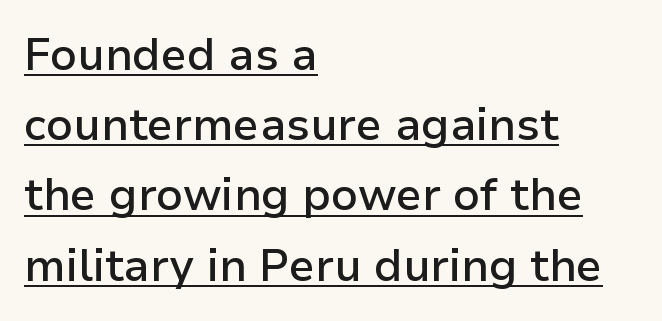
The tracking reads as untouched default to a designer's eye. The type family on display is of the sans-serif kind. A typesetter would mark this as roman, not italic. Emphasis is given by a line drawn under the lettering. This block has exactly the height ordinary leading produces. All the whitespace from short lines collects on the right.
